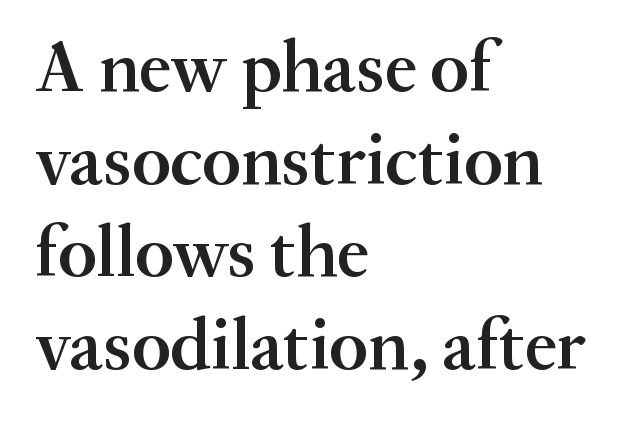
{"serif": "yes", "italic": "no", "bold": "semi", "weight": "semibold", "width": "normal", "stroke_contrast": "medium", "x_height": "small", "monospaced": "no", "underline": "no", "align": "left", "line_spacing": "normal", "line_spacing_ratio": 1.27, "letter_spacing": "normal", "letter_spacing_em": 0.0, "glyph_px": 73}
